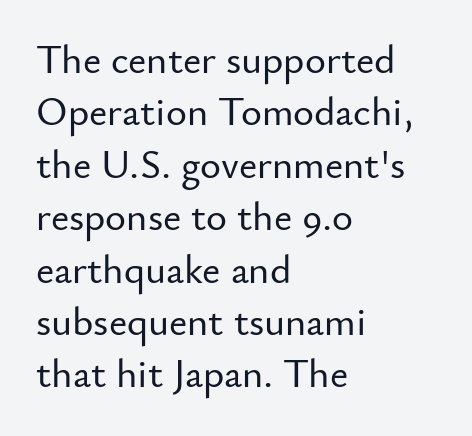
The image shows 40 px sans-serif type, upright; set left-aligned, normal line spacing (1.31x), normal letter spacing, not underlined; low stroke contrast and a small x-height.
